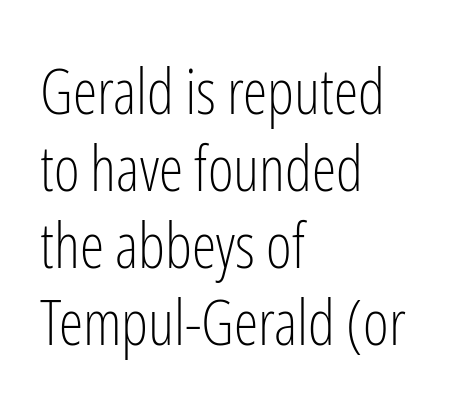
The image shows 62 px light, condensed sans-serif type, upright; set left-aligned, line spacing 1.24x, normal letter spacing, not underlined; low stroke contrast and a medium x-height.
